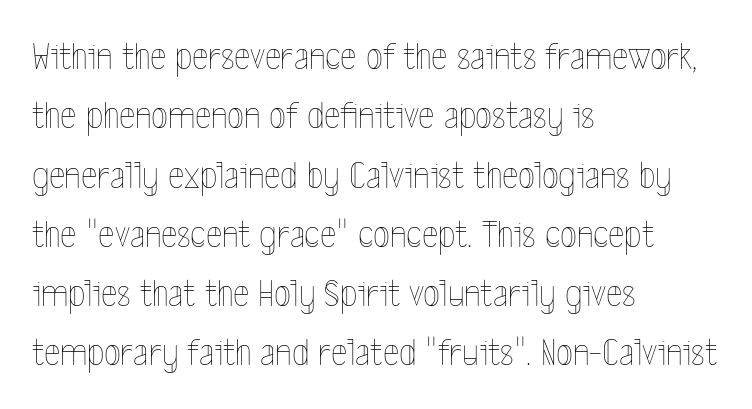
Q: Is the text bold? A: No.
Q: Is the text italic (slanted)? A: No, it is upright.
Q: Is the text underlined? A: No.
Q: How is the paragraph aligned? A: Left-aligned.
Q: Is the spacing between letters normal or unusually wide? A: Normal.
Q: Is the spacing between lines tight, normal or loose? A: Normal.
Q: Width (condensed, normal, or wide)? A: Condensed.
Q: x-height? A: Medium.
Q: Monospaced? A: No.
